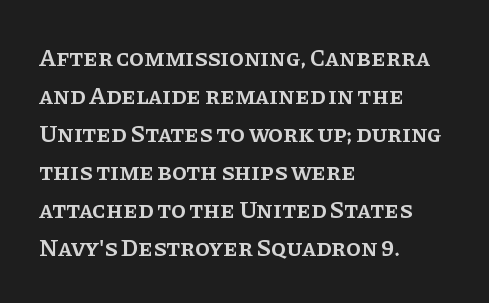
Q: Is the text bold? A: Semi-bold.
Q: Is the text italic (slanted)? A: No, it is upright.
Q: Is the text underlined? A: No.
Q: How is the paragraph aligned? A: Left-aligned.
Q: Is the spacing between letters normal or unusually wide? A: Normal.
Q: Is the spacing between lines tight, normal or loose? A: Normal.
